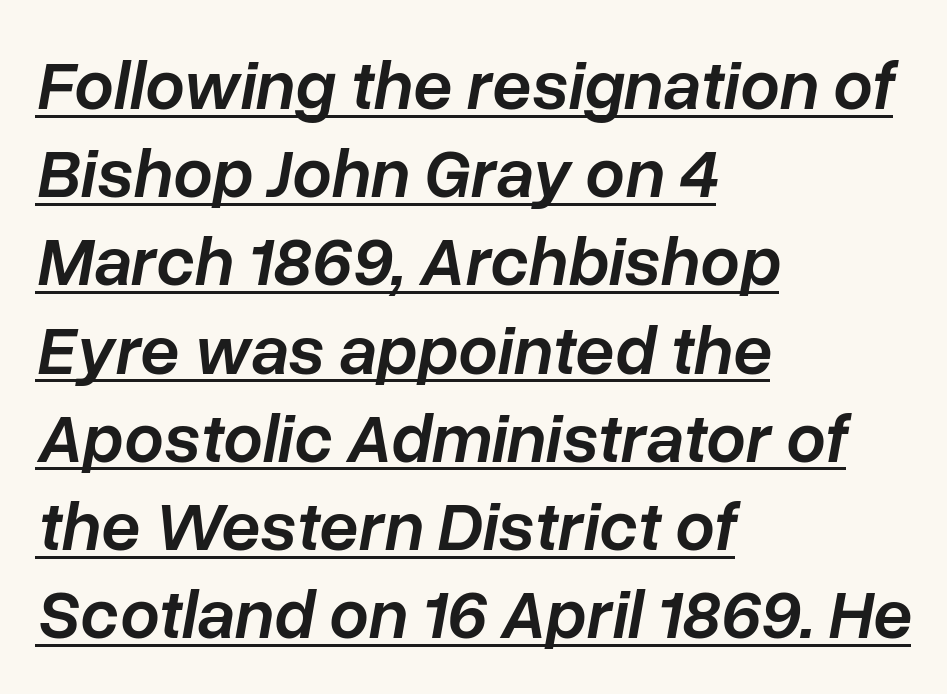
{"italic": "yes", "lean": "right", "slant_degrees": 10, "bold": "semi", "weight": "semibold", "width": "normal", "stroke_contrast": "low", "x_height": "medium", "monospaced": "no", "underline": "yes", "align": "left", "line_spacing": "normal", "line_spacing_ratio": 1.26, "letter_spacing": "normal", "letter_spacing_em": 0.0, "glyph_px": 70}
